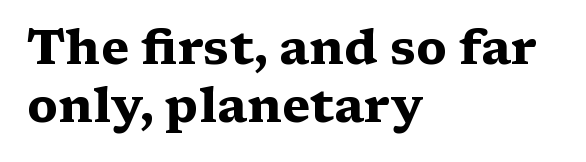
{"serif": "yes", "italic": "no", "bold": "yes", "weight": "heavy", "width": "wide", "stroke_contrast": "medium", "x_height": "medium", "monospaced": "no", "underline": "no", "align": "left", "line_spacing_ratio": 1.18, "letter_spacing": "normal", "letter_spacing_em": 0.0, "glyph_px": 49}
